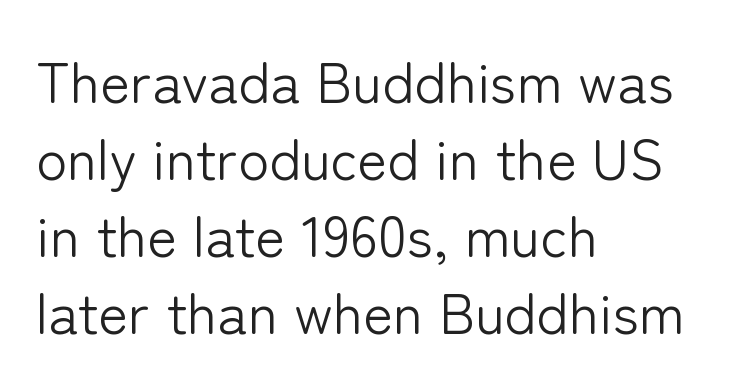
{"serif": "no", "italic": "no", "bold": "no", "weight": "light", "width": "normal", "stroke_contrast": "low", "x_height": "medium", "monospaced": "no", "underline": "no", "align": "left", "line_spacing": "normal", "line_spacing_ratio": 1.35, "letter_spacing": "normal", "letter_spacing_em": 0.0, "glyph_px": 57}
